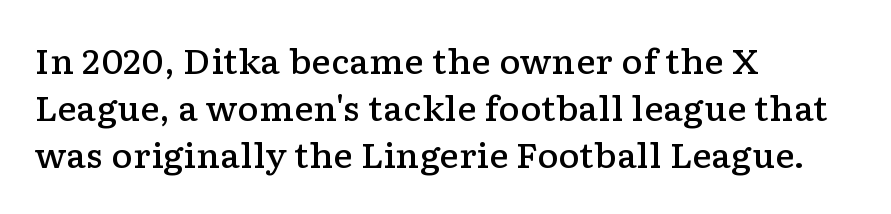
Q: Is the text bold? A: Semi-bold.
Q: Is the text italic (slanted)? A: No, it is upright.
Q: Is the typeface a serif or a sans-serif typeface? A: Serif.
Q: Is the text underlined? A: No.
Q: How is the paragraph aligned? A: Left-aligned.
Q: Is the spacing between letters normal or unusually wide? A: Normal.
Q: Is the spacing between lines tight, normal or loose? A: Normal.
Q: Width (condensed, normal, or wide)? A: Wide.
Q: Stroke contrast? A: Low.
Q: x-height? A: Medium.
Q: Monospaced? A: No.
